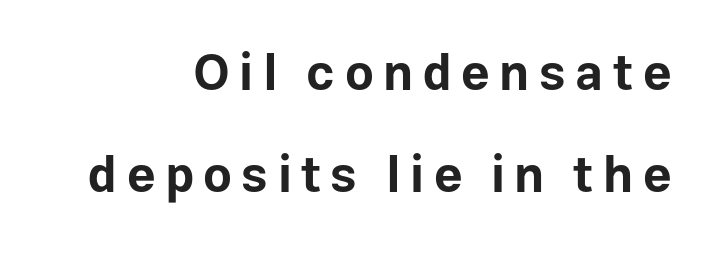
Proportional: the letters do not fall into vertical columns. The designer went with a sans here, leaving each stem footless. Is there any slant? The stems are plumb. Does the copy run flush right? Yes — the right margin is perfectly even. A typesetter would call this leading open, well beyond the default. You'd pick this weight for a headline — it's a proper bold.
